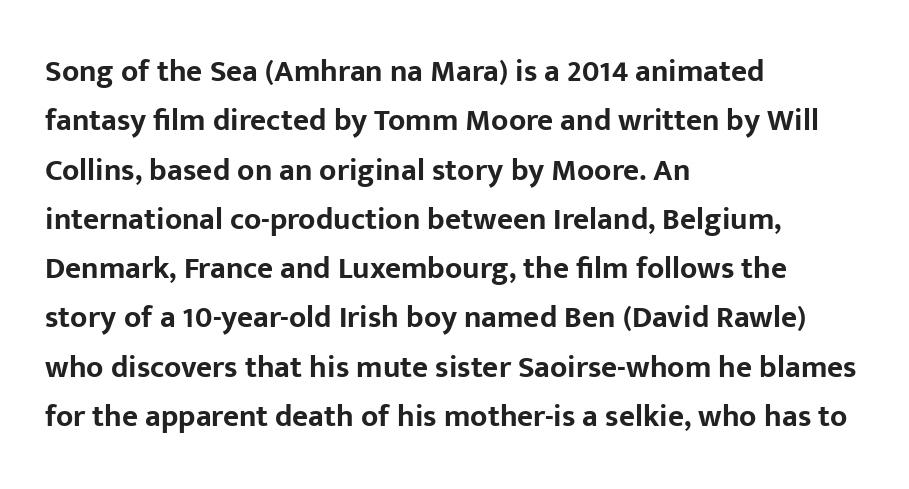
Q: Is the text bold? A: Yes.
Q: Is the text italic (slanted)? A: No, it is upright.
Q: Is the typeface a serif or a sans-serif typeface? A: Sans-serif.
Q: Is the text underlined? A: No.
Q: How is the paragraph aligned? A: Left-aligned.
Q: Is the spacing between letters normal or unusually wide? A: Normal.
Q: Is the spacing between lines tight, normal or loose? A: Normal.
Q: Width (condensed, normal, or wide)? A: Normal.
Q: Stroke contrast? A: Low.
Q: x-height? A: Medium.
Q: Monospaced? A: No.
